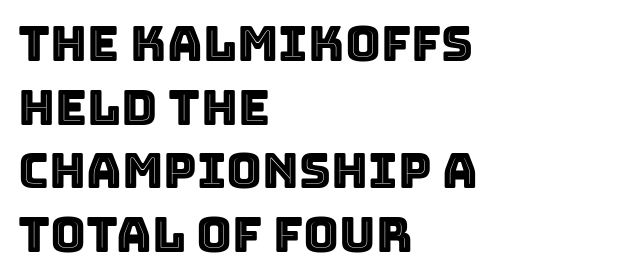
{"italic": "no", "width": "normal", "x_height": "large", "monospaced": "no", "underline": "no", "align": "left", "line_spacing": "normal", "line_spacing_ratio": 1.3, "letter_spacing": "normal", "letter_spacing_em": 0.0, "glyph_px": 49}
